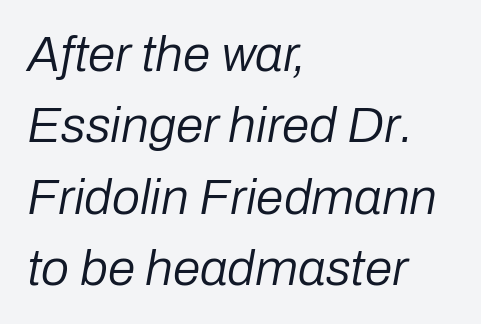
The image shows 50 px regular-weight type, italic (leaning right); set left-aligned, normal line spacing (1.43x), normal letter spacing, not underlined; low stroke contrast and a medium x-height.
